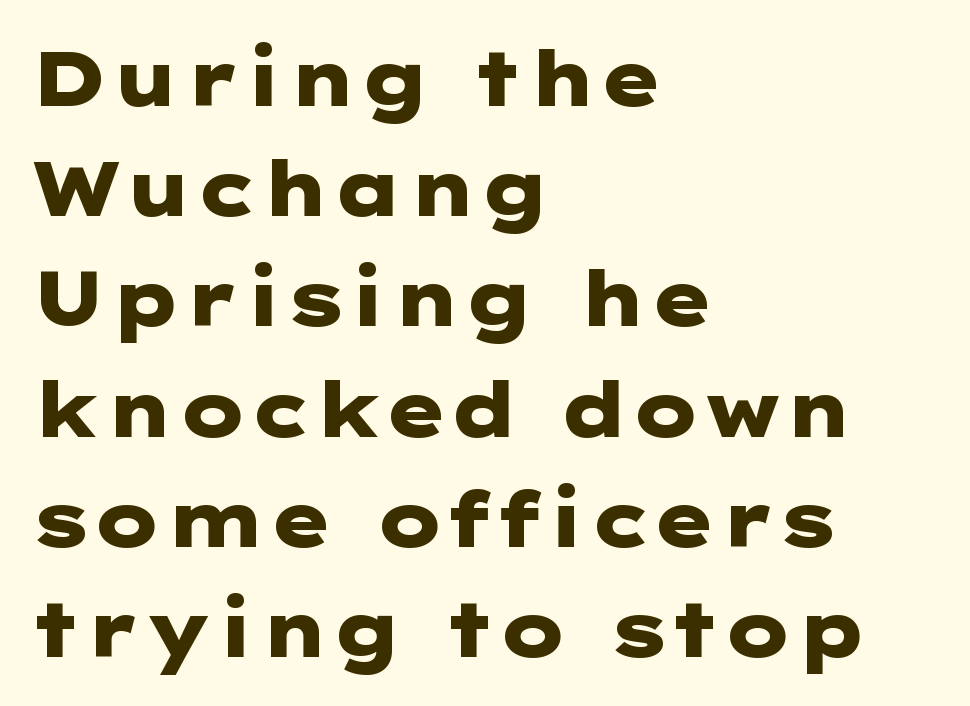
The gaps between neighbouring characters are ordinary and unremarkable. Baseline-to-baseline distance is the conventional proportion of letter height. Examine the stroke ends and you'll find no serifs. Is the type bold? Yes — the strokes are clearly thick and heavy. Does the lettering tilt? It doesn't — this is upright.
